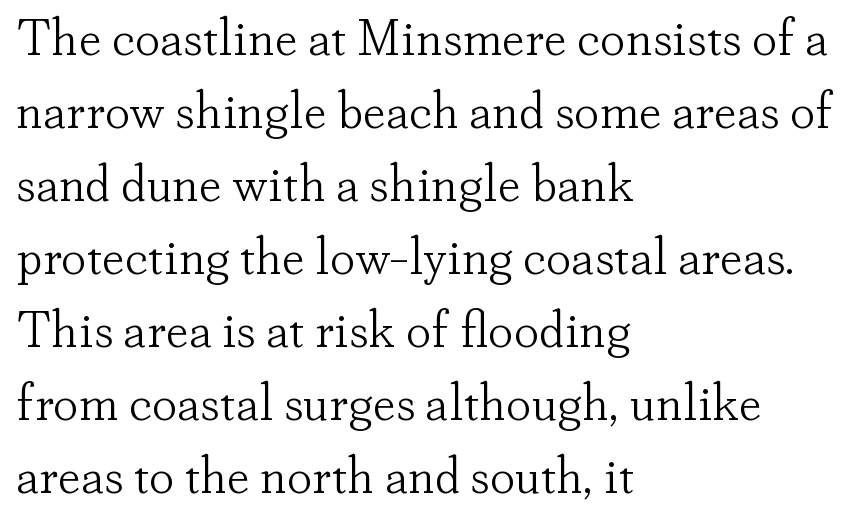
The axis of the letterforms is exactly vertical. The zone under the glyphs is completely vacant. This sample has the flowing, uneven cadence of proportional lettering. Caption: standard tracking, unaltered. The weight would be labelled regular, book, light, or lighter still.
